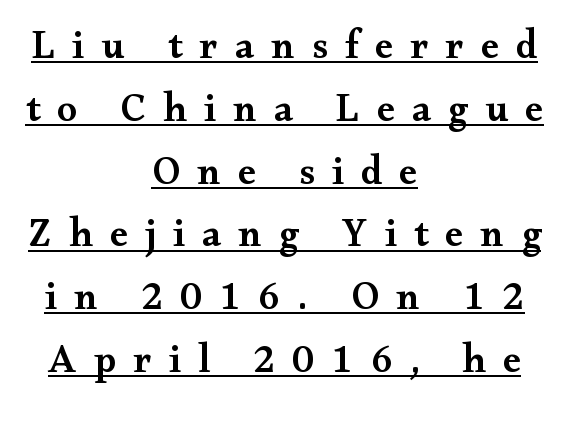
A centered setting, common on invitations and titles, is used for this passage. Varying glyph widths throughout — classic text-font behaviour. Caption: semibold face, moderately heavy strokes. The specimen reads as upright at a glance. What decoration does the sample have? An underline.
